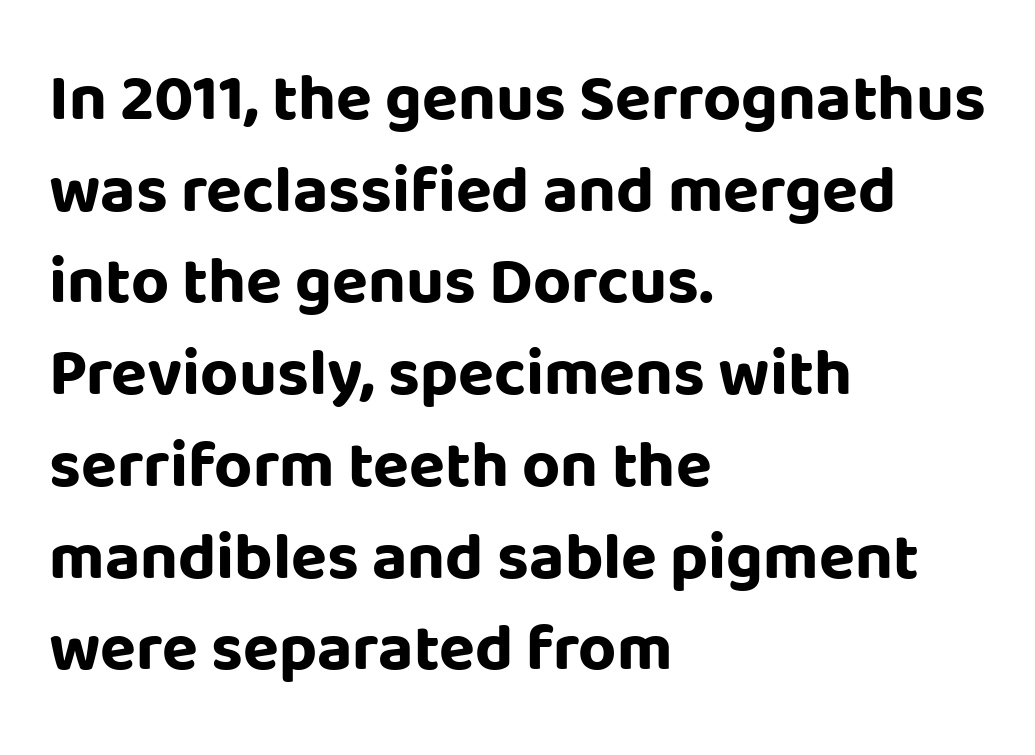
The image shows 66 px bold sans-serif type, upright; set left-aligned, normal line spacing (1.39x), normal letter spacing, not underlined; low stroke contrast and a large x-height.
